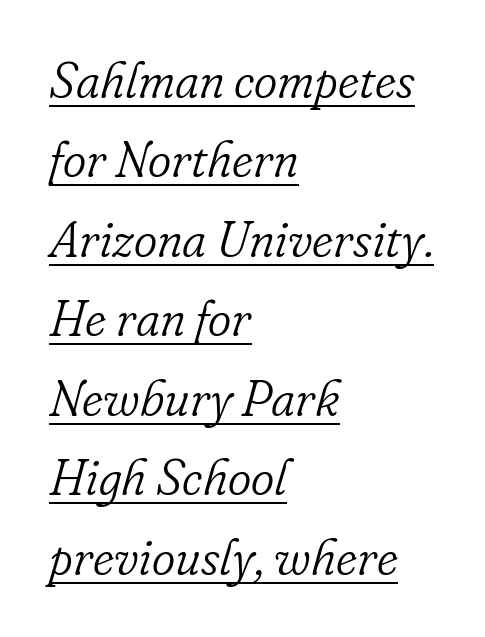
{"serif": "yes", "italic": "yes", "lean": "right", "slant_degrees": 16, "bold": "no", "weight": "light", "width": "normal", "stroke_contrast": "low", "x_height": "small", "monospaced": "no", "underline": "yes", "align": "left", "line_spacing": "normal", "line_spacing_ratio": 1.59, "letter_spacing": "normal", "letter_spacing_em": 0.0, "glyph_px": 50}
